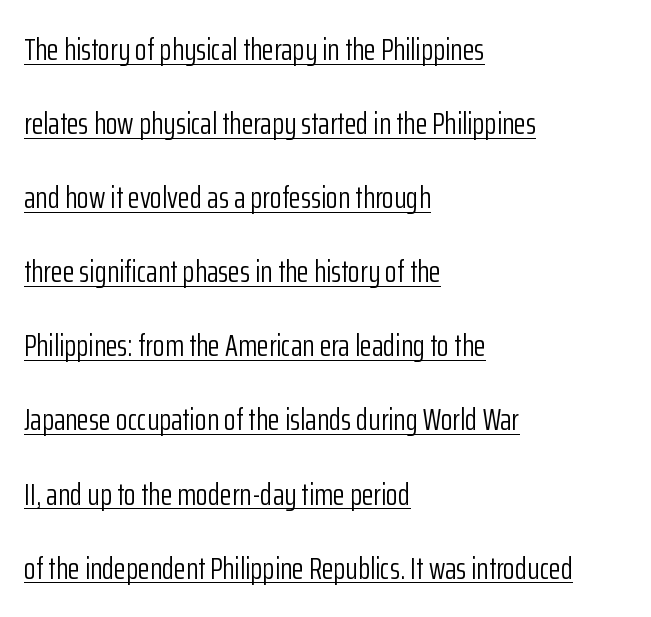
The image shows 31 px light, condensed sans-serif type, upright; set left-aligned, loose line spacing (2.39x), normal letter spacing, underlined; low stroke contrast and a medium x-height.
